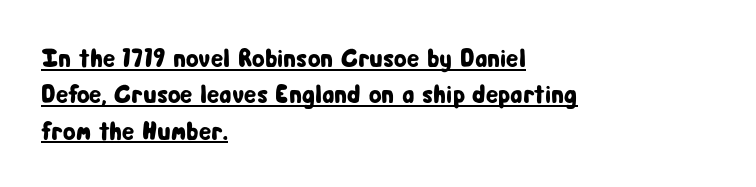
Q: Is the text italic (slanted)? A: No, it is upright.
Q: Is the text underlined? A: Yes.
Q: How is the paragraph aligned? A: Left-aligned.
Q: Is the spacing between letters normal or unusually wide? A: Normal.
Q: Is the spacing between lines tight, normal or loose? A: Normal.
